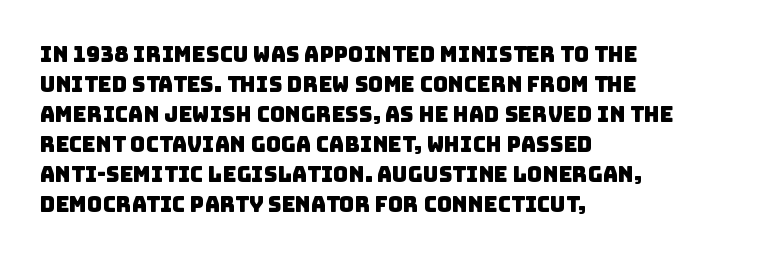
{"underline": "no", "align": "left", "line_spacing": "normal", "line_spacing_ratio": 1.43, "letter_spacing": "normal", "letter_spacing_em": 0.0, "glyph_px": 21}
